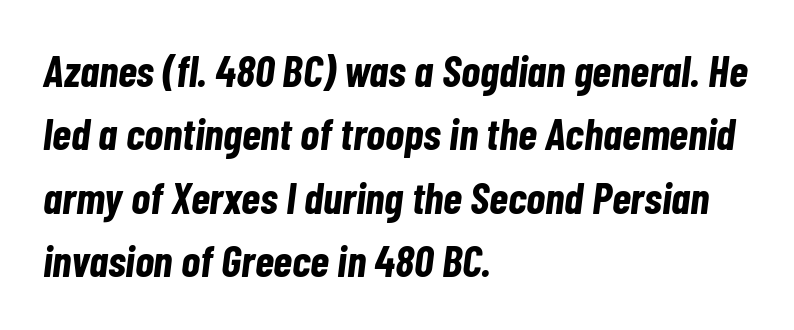
{"italic": "yes", "lean": "right", "slant_degrees": 7, "bold": "yes", "weight": "bold", "width": "condensed", "stroke_contrast": "low", "x_height": "medium", "monospaced": "no", "underline": "no", "align": "left", "line_spacing": "normal", "line_spacing_ratio": 1.44, "letter_spacing": "normal", "letter_spacing_em": 0.0, "glyph_px": 44}
